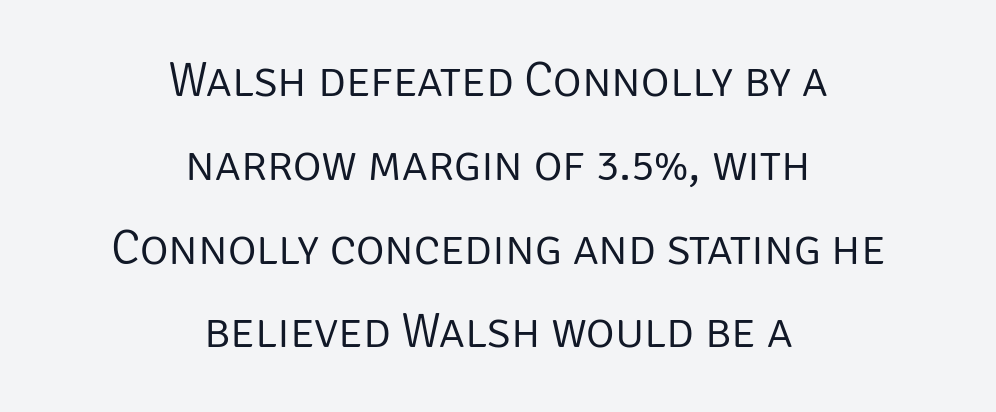
The weight tops out at a normal text grade. Nobody drew a line under any word here. Type style note: lacks serifs. Students, note that the glyphs here touch the page at normal intervals. Notice how the passage keeps no hard edge, just a central spine.
